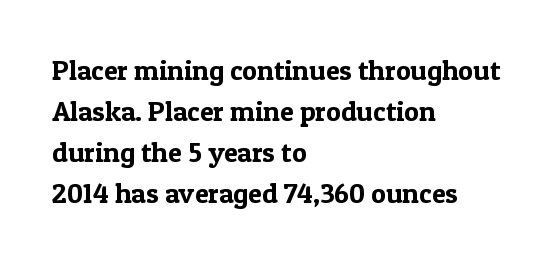
Evenly set lines give the paragraph a standard silhouette. Caption: multi-line text, flush left, ragged right. This sample uses a serif face. Looks like regular typesetting: each glyph gets only the width it needs. Descenders are the only things crossing below the line. Rendered with straight, roman letterforms.
